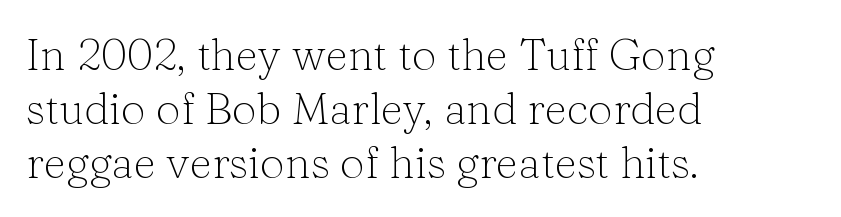
The image shows 44 px light serif type, upright; set left-aligned, line spacing 1.23x, normal letter spacing, not underlined; low stroke contrast and a medium x-height.
